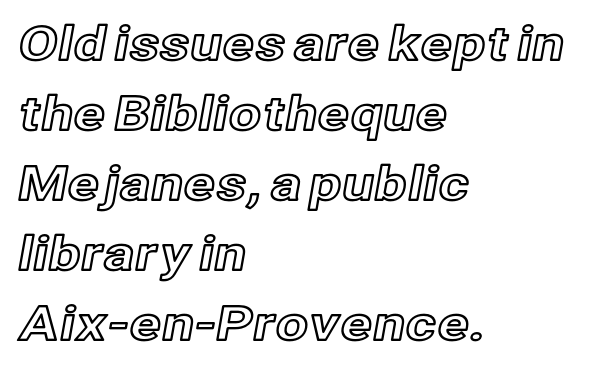
The image shows 47 px text type; set left-aligned, normal line spacing (1.49x), normal letter spacing, not underlined; a medium x-height.
